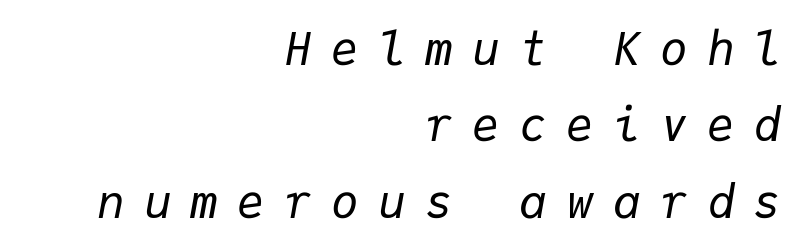
Q: Is the text bold? A: No.
Q: Is the text italic (slanted)? A: Yes, it leans right by about 9 degrees.
Q: Is the text underlined? A: No.
Q: How is the paragraph aligned? A: Right-aligned.
Q: Is the spacing between letters normal or unusually wide? A: Unusually wide.
Q: Is the spacing between lines tight, normal or loose? A: Normal.
Q: Width (condensed, normal, or wide)? A: Normal.
Q: Stroke contrast? A: Low.
Q: x-height? A: Medium.
Q: Monospaced? A: Yes.
